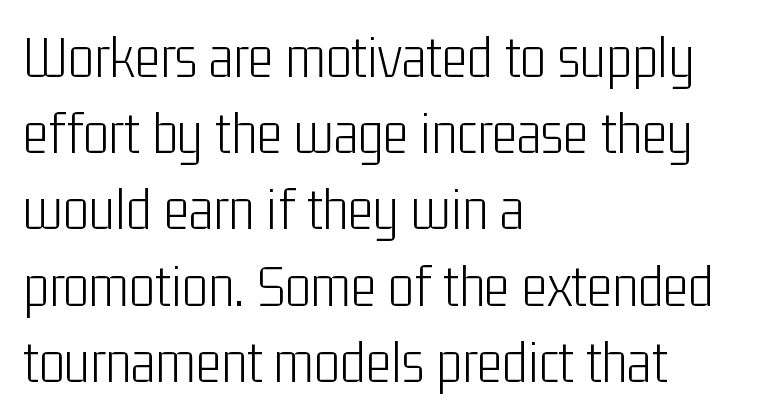
Unbolded letterforms with no extra heft. Examine the stroke ends and you'll find no serifs. Regarding leading, the lines here are spaced in the standard way. Check under the words: just untouched page. It's the straight-up-and-down kind of type. The letters advance in unequal steps, a hallmark of proportional type.
